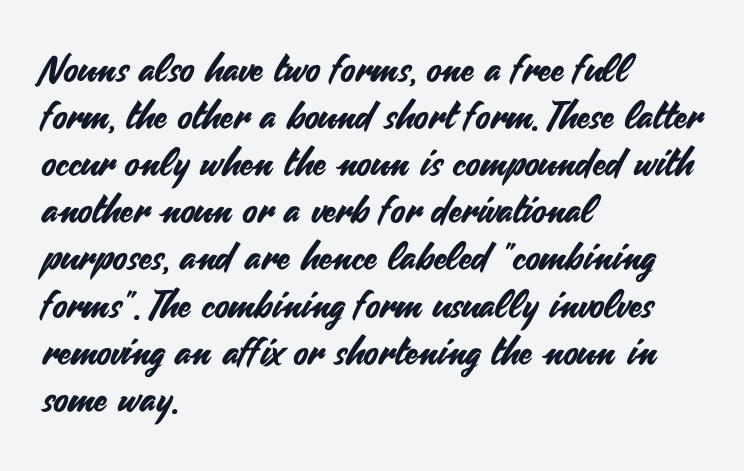
The image shows 38 px sans-serif type; set left-aligned, line spacing 1.24x, normal letter spacing, not underlined; medium stroke contrast and a small x-height.
